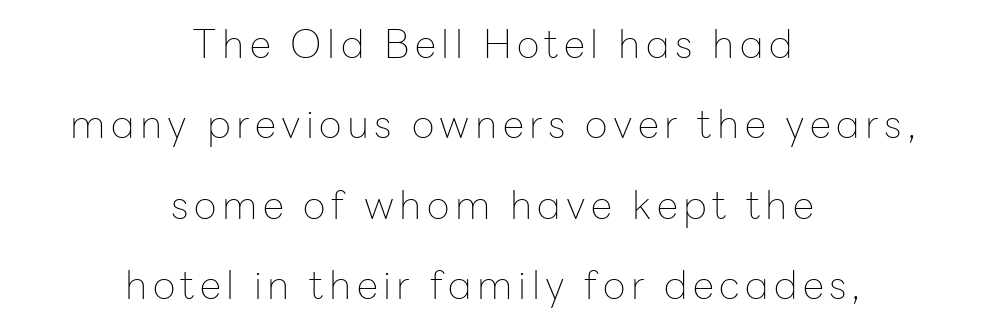
{"serif": "no", "italic": "no", "bold": "no", "weight": "thin", "width": "normal", "stroke_contrast": "low", "x_height": "medium", "monospaced": "no", "underline": "no", "align": "center", "line_spacing": "loose", "line_spacing_ratio": 2.06, "glyph_px": 39}
